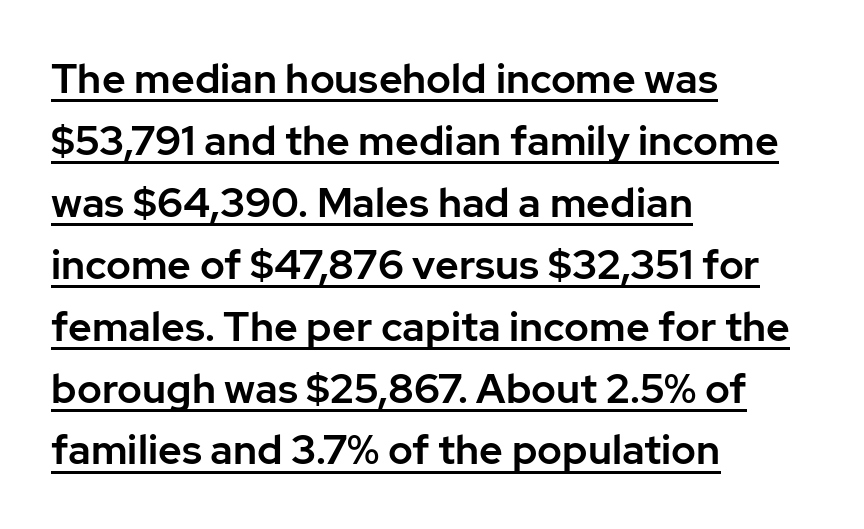
You can tell it's not italic because the verticals are truly vertical. Think of a printed novel: that variable character pitch is what you see here. You can see a thin bar hugging the bottom of the glyphs. Whoever set this chose a conventional vertical rhythm. Font category for this specimen: sans-serif.
